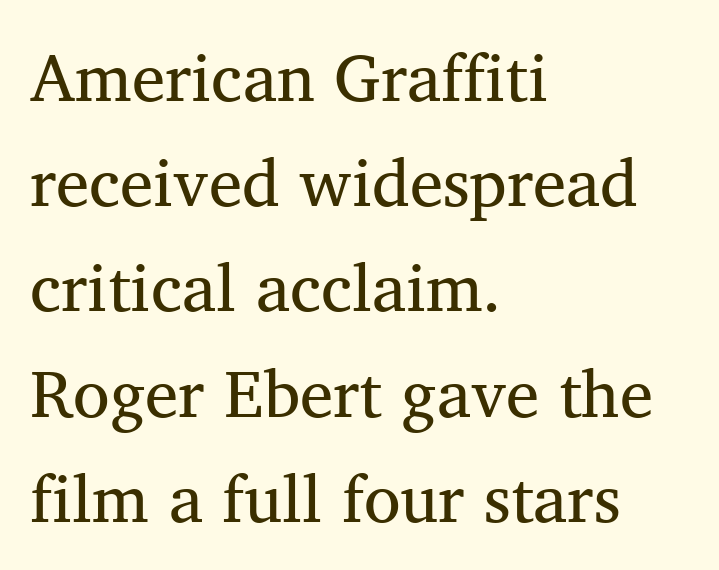
{"serif": "yes", "italic": "no", "bold": "no", "weight": "regular", "width": "normal", "stroke_contrast": "medium", "x_height": "medium", "monospaced": "no", "underline": "no", "align": "left", "line_spacing": "normal", "line_spacing_ratio": 1.57, "letter_spacing": "normal", "letter_spacing_em": 0.0, "glyph_px": 67}
